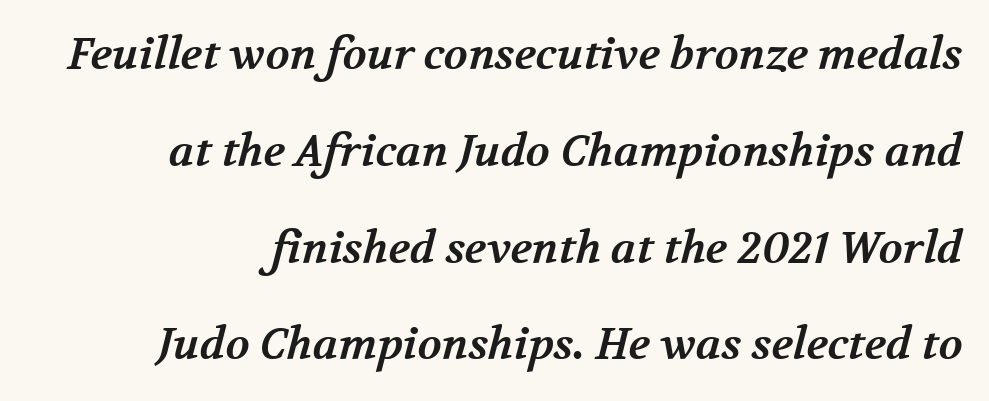
{"serif": "yes", "bold": "yes", "weight": "bold", "width": "normal", "stroke_contrast": "medium", "x_height": "medium", "monospaced": "no", "underline": "no", "align": "right", "line_spacing": "loose", "line_spacing_ratio": 2.2, "letter_spacing": "normal", "letter_spacing_em": 0.0, "glyph_px": 44}
